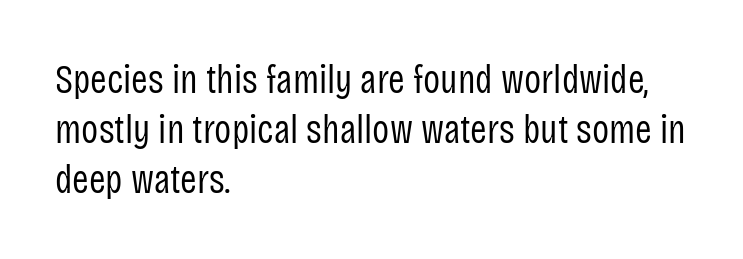
A student would call this left alignment; a typographer would say flush left, rag right. Reading down the column, the eye jumps a familiar distance to each next line. Upright lettering throughout. Weight: in the light-to-regular range. This rendering leaves character spacing at its baseline value. Here the designer chose a conventional face with non-uniform glyph widths.
